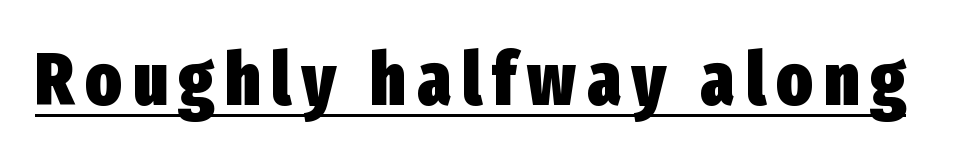
The image shows 74 px heavy, condensed sans-serif type, upright; set underlined; low stroke contrast and a medium x-height.
